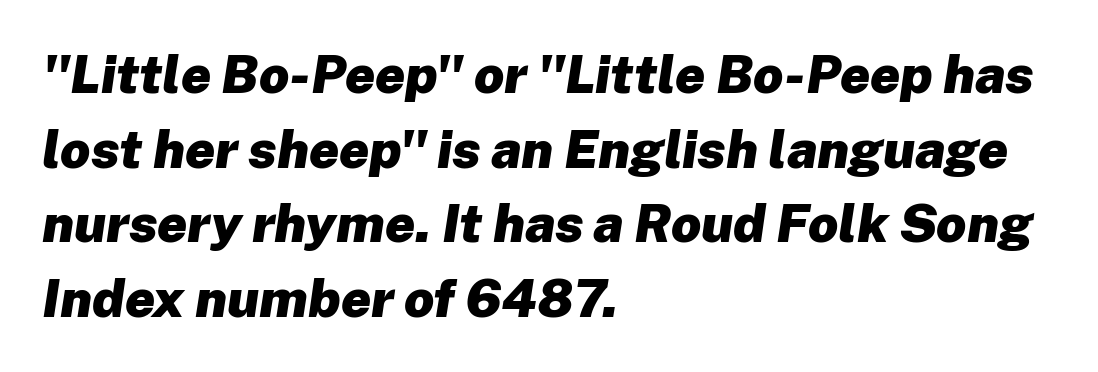
Short note: letters normally spaced. Letters rest on an invisible, unmarked baseline. Strokes here are thick enough to call this a true bold. The letters are slanted; this is an italic face.
